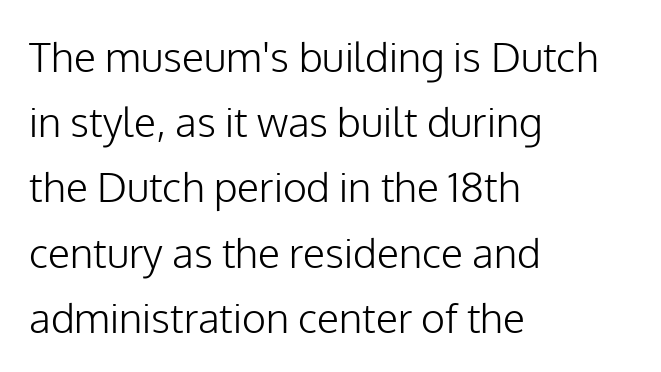
Q: Is the text bold? A: No.
Q: Is the text italic (slanted)? A: No, it is upright.
Q: Is the typeface a serif or a sans-serif typeface? A: Sans-serif.
Q: Is the text underlined? A: No.
Q: How is the paragraph aligned? A: Left-aligned.
Q: Is the spacing between letters normal or unusually wide? A: Normal.
Q: Is the spacing between lines tight, normal or loose? A: Normal.
Q: Width (condensed, normal, or wide)? A: Normal.
Q: Stroke contrast? A: Low.
Q: x-height? A: Medium.
Q: Monospaced? A: No.
